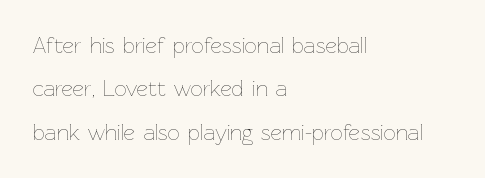
The image shows 22 px text type, upright; set left-aligned, loose line spacing (1.97x), normal letter spacing, not underlined.
